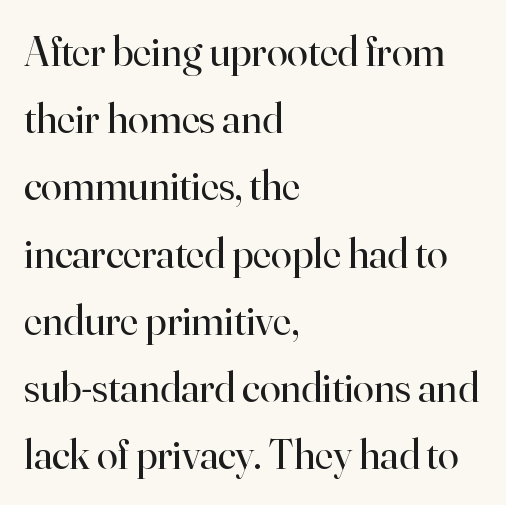
The line-height multiplier appears to be the usual default. A bare baseline throughout the passage. The letters look calm and open, with moderate or lighter stems. The rendering shows small feet on the letterforms — a serif design.
